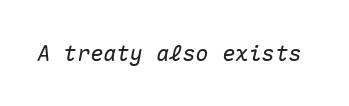
{"italic": "yes", "lean": "right", "slant_degrees": 10, "underline": "no", "letter_spacing": "normal", "letter_spacing_em": 0.0, "glyph_px": 22}
